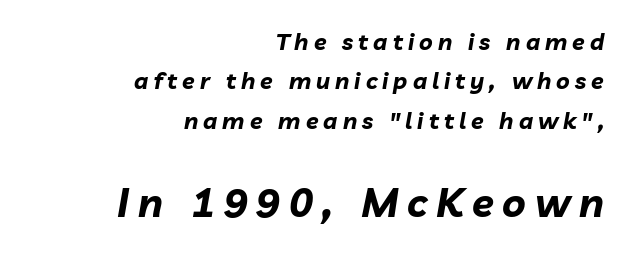
{"italic": "yes", "lean": "right", "slant_degrees": 10, "bold": "yes", "weight": "bold", "width": "normal", "stroke_contrast": "low", "x_height": "medium", "monospaced": "no", "underline": "no", "align": "right", "line_spacing_ratio": 1.71, "letter_spacing": "wide", "letter_spacing_em": 0.22, "larger_block": "second", "size_ratio": 1.74, "glyph_px": 40}
